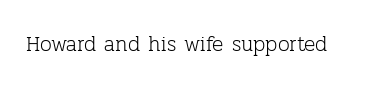
Q: Is the text bold? A: No.
Q: Is the text italic (slanted)? A: No, it is upright.
Q: Is the text underlined? A: No.
Q: Is the spacing between letters normal or unusually wide? A: Normal.
